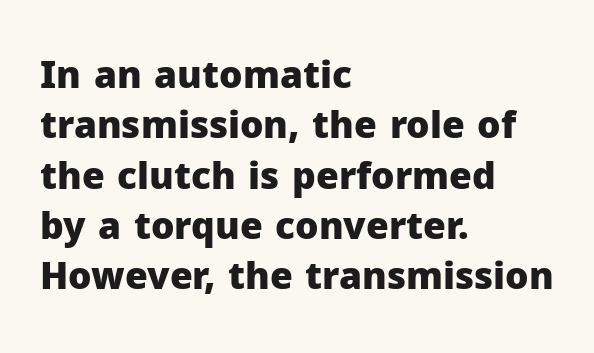
Q: Is the text bold? A: Yes.
Q: Is the text italic (slanted)? A: No, it is upright.
Q: Is the typeface a serif or a sans-serif typeface? A: Sans-serif.
Q: Is the text underlined? A: No.
Q: How is the paragraph aligned? A: Left-aligned.
Q: Is the spacing between letters normal or unusually wide? A: Normal.
Q: Is the spacing between lines tight, normal or loose? A: Normal.
Q: Width (condensed, normal, or wide)? A: Normal.
Q: Stroke contrast? A: Low.
Q: x-height? A: Medium.
Q: Monospaced? A: No.
